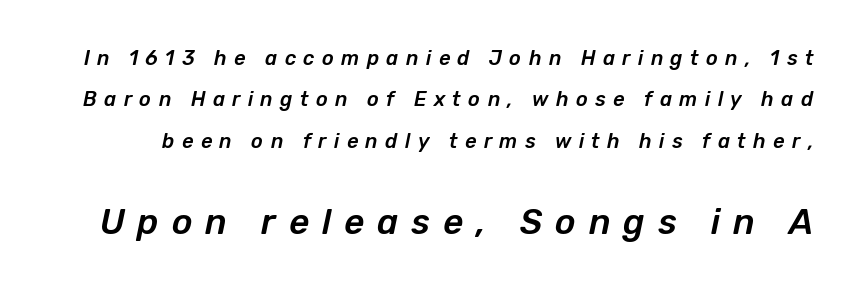
Loose tracking; the words dissolve into strings of separated letters. The passage shown is not underscored anywhere. Size hierarchy here favors the trailing block over the leading one. Regarding leading, the lines here are spaced well apart.
